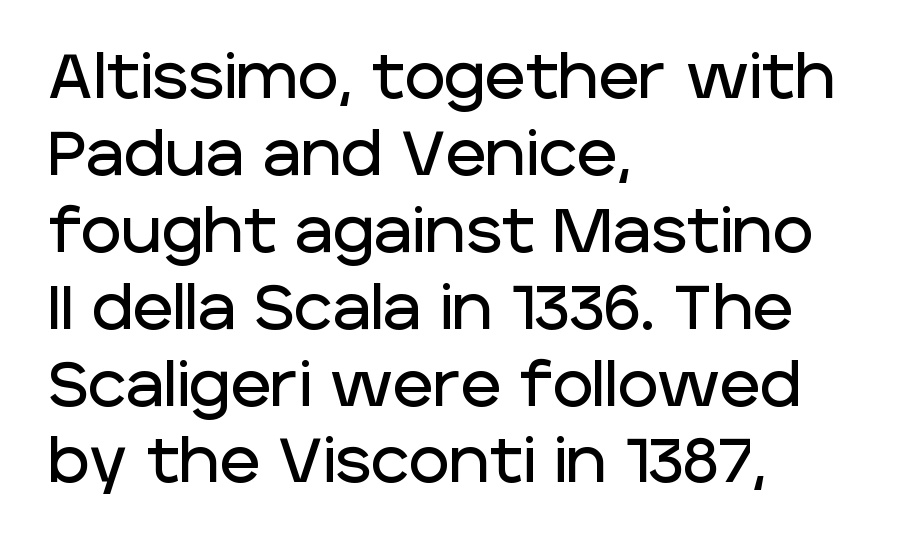
The image shows 62 px sans-serif type, upright; set left-aligned, line spacing 1.24x, normal letter spacing, not underlined; low stroke contrast and a large x-height.
